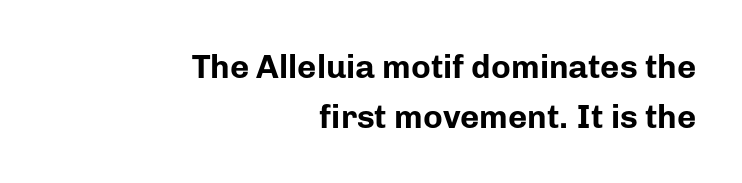
{"serif": "no", "italic": "no", "bold": "yes", "weight": "bold", "width": "normal", "stroke_contrast": "low", "x_height": "medium", "monospaced": "no", "underline": "no", "align": "right", "line_spacing": "normal", "line_spacing_ratio": 1.51, "letter_spacing": "normal", "letter_spacing_em": 0.0, "glyph_px": 33}
